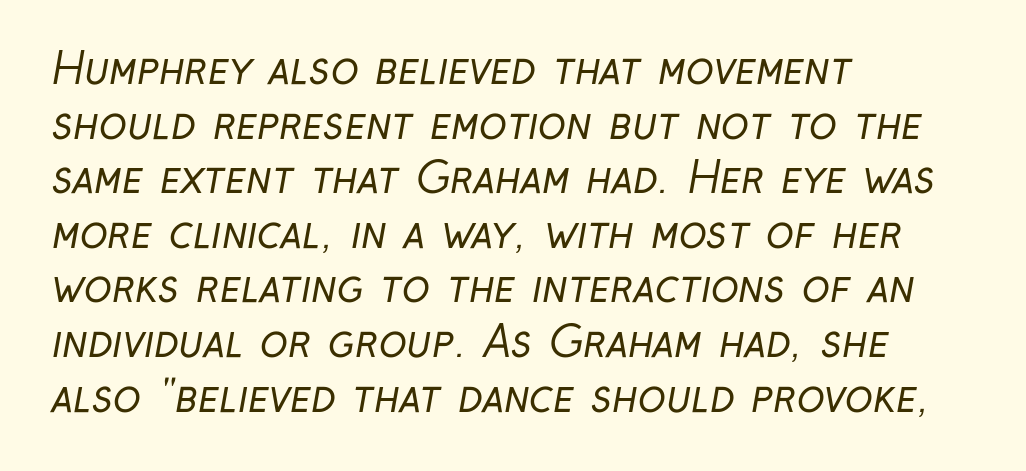
Q: Is the text bold? A: No.
Q: Is the typeface a serif or a sans-serif typeface? A: Sans-serif.
Q: Is the text underlined? A: No.
Q: How is the paragraph aligned? A: Left-aligned.
Q: Is the spacing between letters normal or unusually wide? A: Normal.
Q: Is the spacing between lines tight, normal or loose? A: Normal.
Q: Width (condensed, normal, or wide)? A: Condensed.
Q: Stroke contrast? A: Low.
Q: x-height? A: Medium.
Q: Monospaced? A: No.
